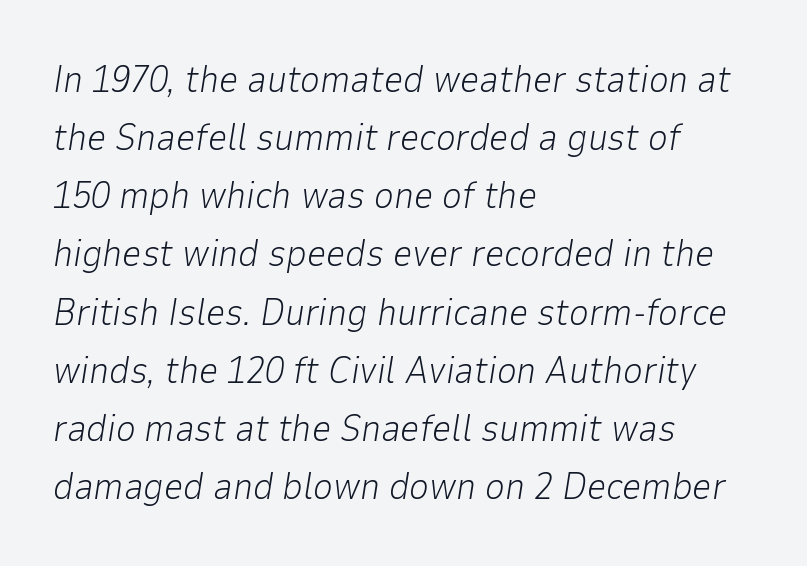
The image shows 38 px light type, italic (leaning right); set left-aligned, normal line spacing (1.53x), normal letter spacing, not underlined; low stroke contrast and a medium x-height.
